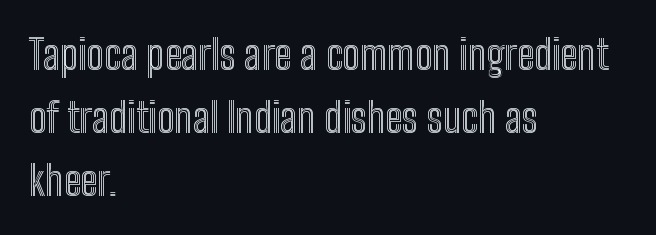
{"italic": "no", "width": "condensed", "x_height": "medium", "monospaced": "no", "underline": "no", "align": "left", "line_spacing": "normal", "line_spacing_ratio": 1.54, "letter_spacing": "normal", "letter_spacing_em": 0.0, "glyph_px": 41}
